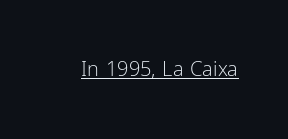
Between one letter and the next there's only the usual sliver of space. A roman cut, with each character standing at attention. The rendered words wear a rule along their underside. Heaviness? Minimal to ordinary, like unemphasized prose.
